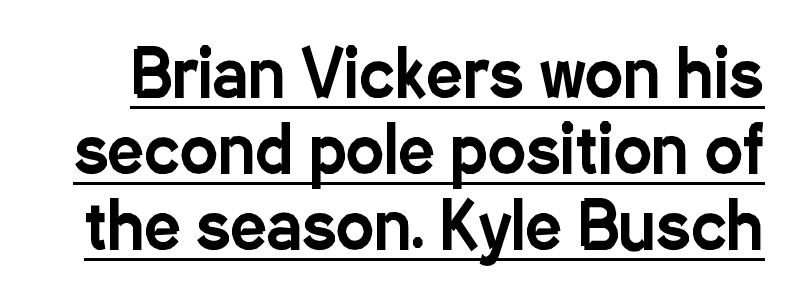
The image shows 64 px condensed sans-serif type, upright; set line spacing 1.19x, normal letter spacing, underlined; low stroke contrast and a medium x-height.
